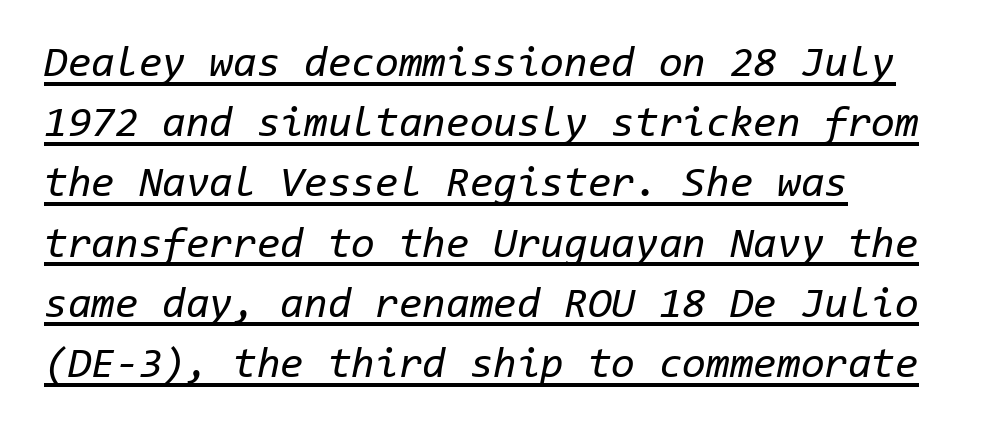
A typesetter would call this monospace, since all characters share one set width. Underlined type. The font sits on the lighter half of the weight spectrum, regular included. Caption: standard tracking, unaltered.
